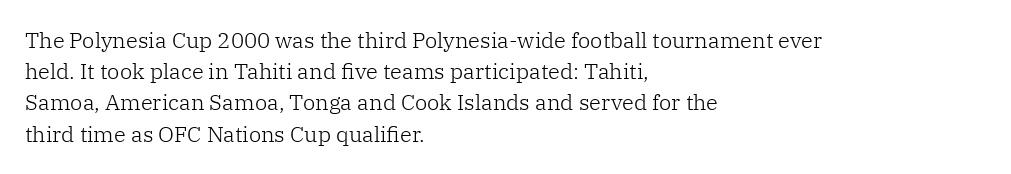
Every row of glyphs begins at an identical x-position on the left. The typesetting does not lean heavy: it is not bold. One glance says typical: line gaps are just what's usual. Underlining? Definitely not there.
